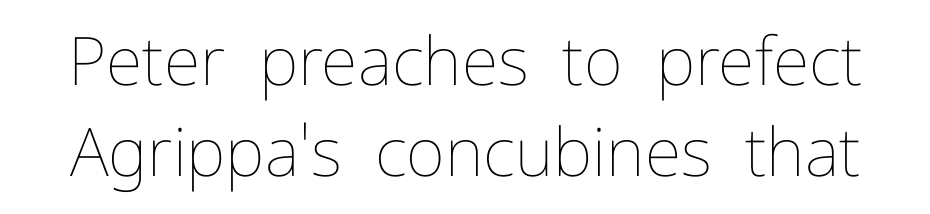
The image shows 67 px thin type, upright; set normal line spacing (1.36x), normal letter spacing, not underlined; low stroke contrast and a medium x-height.
